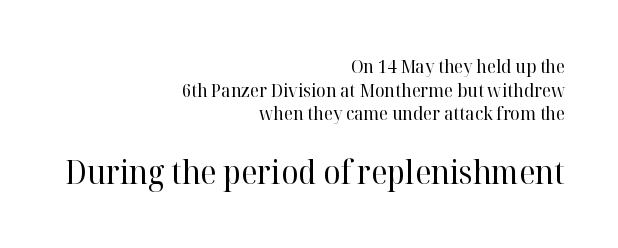
Decoration check: the copy has no underline. Note the varied advance widths — an 'i' is clearly narrower than an 'm'. The axis of the letterforms is exactly vertical. Vertical spacing — default. Larger block? The one below; the one above is distinctly smaller.
